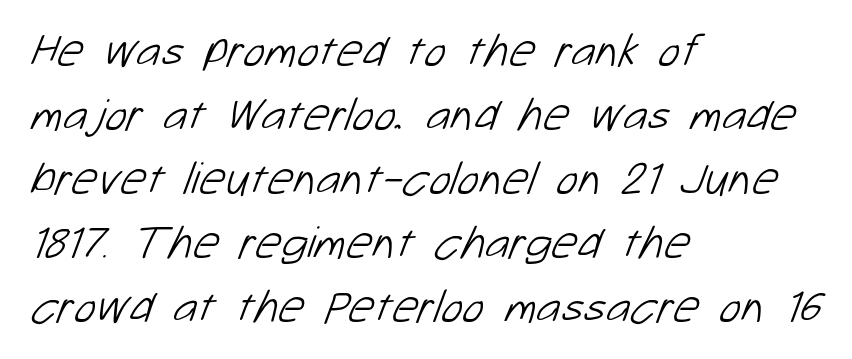
Q: Is the text bold? A: No.
Q: Is the typeface a serif or a sans-serif typeface? A: Sans-serif.
Q: Is the text underlined? A: No.
Q: How is the paragraph aligned? A: Left-aligned.
Q: Is the spacing between letters normal or unusually wide? A: Normal.
Q: Is the spacing between lines tight, normal or loose? A: Normal.
Q: Width (condensed, normal, or wide)? A: Normal.
Q: Stroke contrast? A: Low.
Q: x-height? A: Medium.
Q: Monospaced? A: No.
